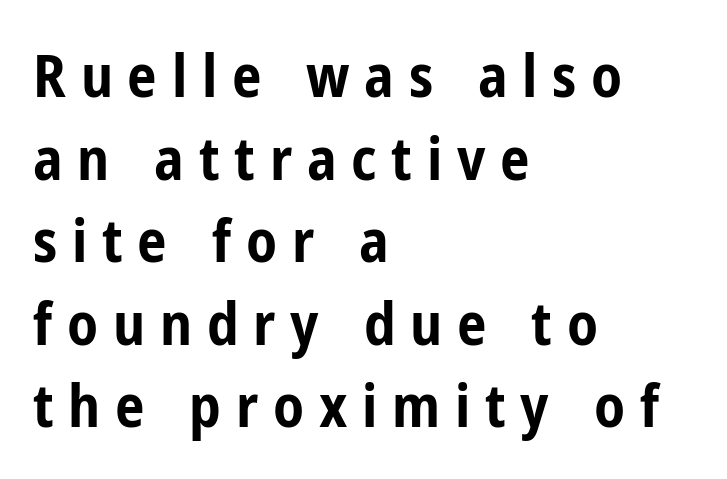
The passage shown is typed in a proportional face where columns would drift. Letters rest on an invisible, unmarked baseline. The line-height multiplier appears to be the usual default. Posture: upright roman.
